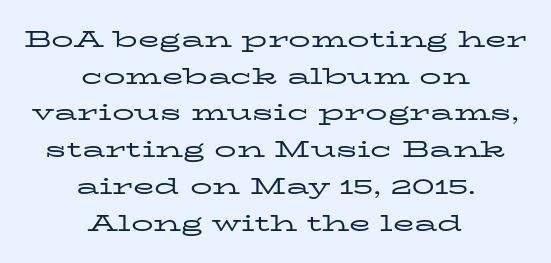
A student would call this center alignment; a typographer would say set centered. Reading down the column, the eye jumps a familiar distance to each next line. These lines were composed using upright roman letters. Check under the words: just untouched page.
